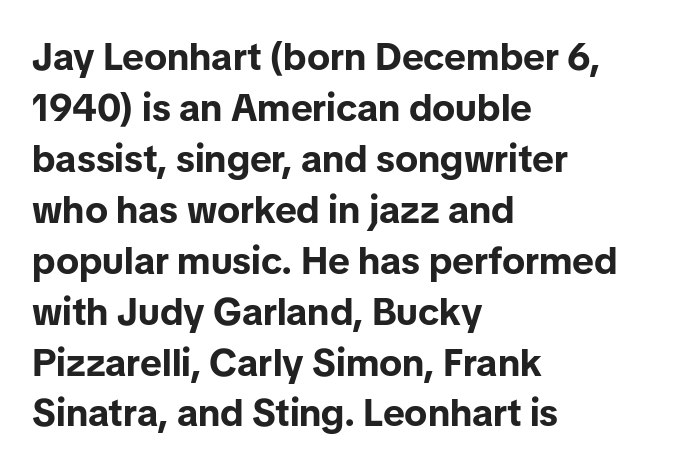
The text was rendered using a sans face with plain stroke endings. The lines sit at an ordinary, default distance from one another. Glance below the letters and you will spot only blank space. Its strokes are broad and dark, the hallmark of bold type.
